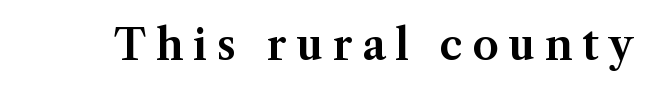
Q: Is the text italic (slanted)? A: No, it is upright.
Q: Is the typeface a serif or a sans-serif typeface? A: Serif.
Q: Is the text underlined? A: No.
Q: Is the spacing between letters normal or unusually wide? A: Unusually wide.
Q: Width (condensed, normal, or wide)? A: Normal.
Q: Stroke contrast? A: Medium.
Q: x-height? A: Medium.
Q: Monospaced? A: No.
